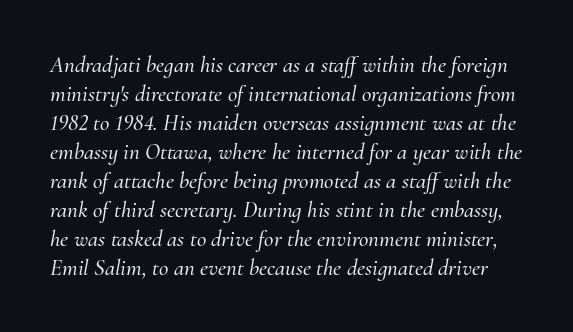
The image shows 23 px text type, italic (leaning right); set normal line spacing (1.26x), normal letter spacing, not underlined.
